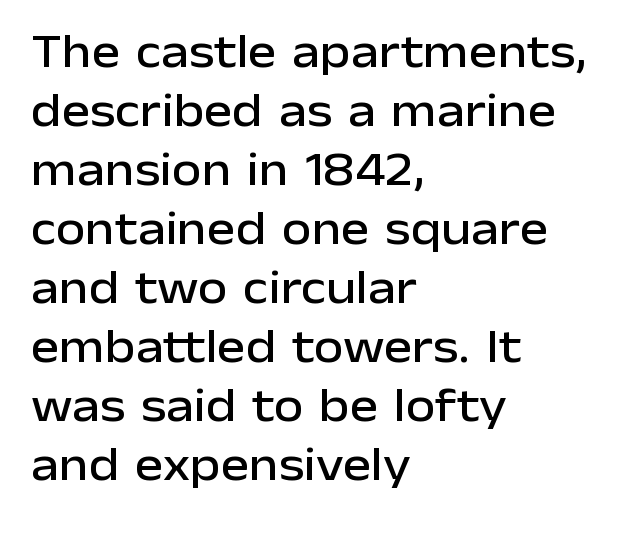
{"serif": "no", "italic": "no", "width": "normal", "stroke_contrast": "low", "x_height": "medium", "monospaced": "no", "underline": "no", "align": "left", "line_spacing_ratio": 1.23, "letter_spacing": "normal", "letter_spacing_em": 0.0, "glyph_px": 48}
